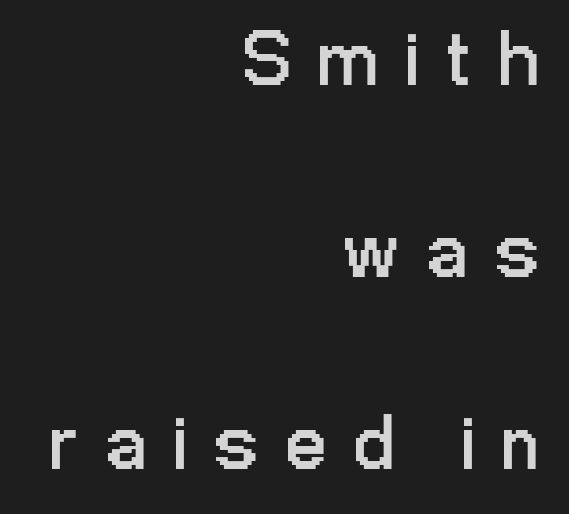
{"serif": "no", "italic": "no", "bold": "no", "weight": "regular", "width": "condensed", "stroke_contrast": "low", "x_height": "medium", "monospaced": "no", "underline": "no", "align": "right", "line_spacing": "loose", "line_spacing_ratio": 2.43, "letter_spacing": "wide", "letter_spacing_em": 0.36, "glyph_px": 79}
